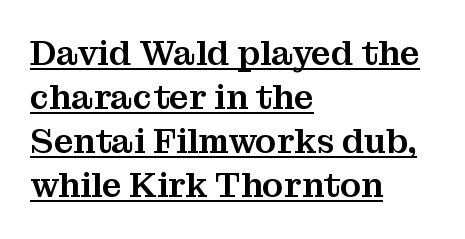
{"serif": "yes", "italic": "no", "width": "normal", "stroke_contrast": "medium", "x_height": "medium", "monospaced": "no", "underline": "yes", "align": "left", "line_spacing": "normal", "line_spacing_ratio": 1.26, "letter_spacing": "normal", "letter_spacing_em": 0.0, "glyph_px": 35}
